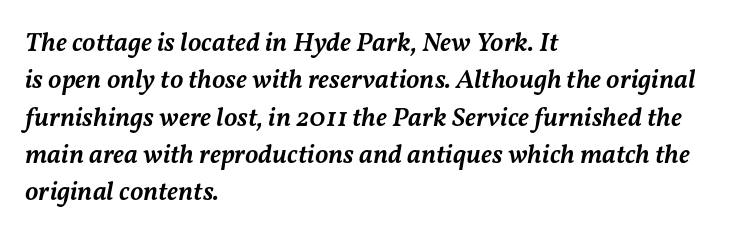
If you measured baseline to baseline, you'd find a middling distance. Compared with typical body copy, the letter spacing here is the same. Posture: slanted. Just letters on the line, the space beneath them empty.
